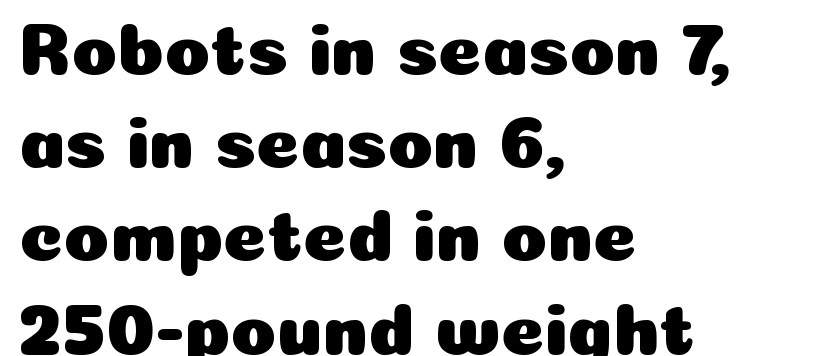
{"serif": "no", "italic": "no", "width": "normal", "stroke_contrast": "low", "x_height": "medium", "monospaced": "no", "underline": "no", "align": "left", "line_spacing": "normal", "line_spacing_ratio": 1.26, "letter_spacing": "normal", "letter_spacing_em": 0.0, "glyph_px": 74}
